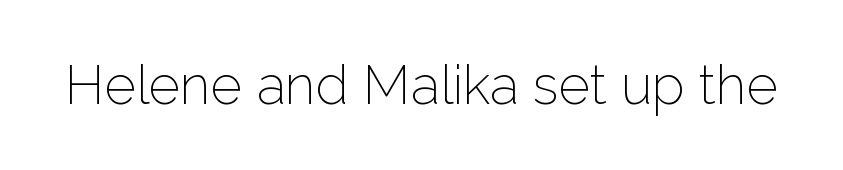
{"serif": "no", "italic": "no", "bold": "no", "weight": "thin", "width": "normal", "stroke_contrast": "low", "x_height": "medium", "monospaced": "no", "underline": "no", "letter_spacing": "normal", "letter_spacing_em": 0.0, "glyph_px": 54}
